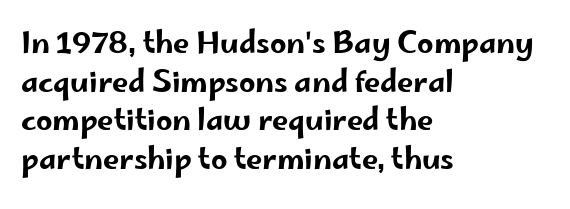
These lines are rendered in a variable-pitch font. Each letter's strokes conclude bluntly, with no projecting serifs. These lines are set flush left with a ragged right edge. Summary of vertical rhythm: regular, with standard interline spacing. The space directly below the letters is spotless.
